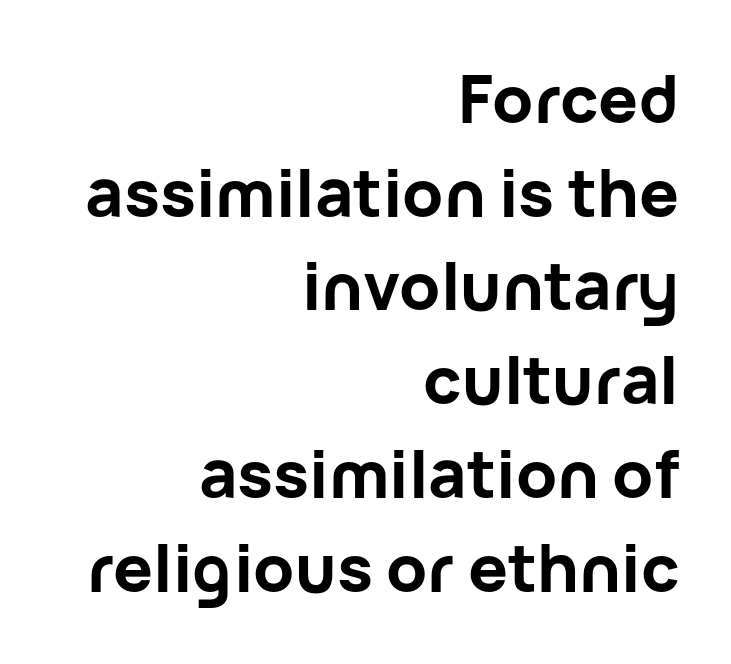
The image shows 66 px bold sans-serif type, upright; set right-aligned, normal line spacing (1.42x), normal letter spacing, not underlined; low stroke contrast and a medium x-height.
